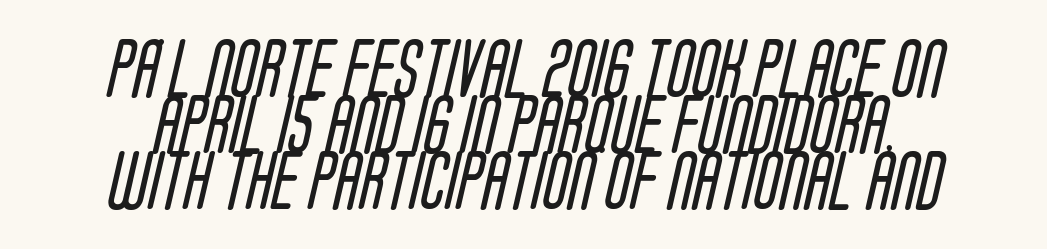
Q: Is the text bold? A: No.
Q: Is the typeface a serif or a sans-serif typeface? A: Sans-serif.
Q: Is the text underlined? A: No.
Q: Is the spacing between letters normal or unusually wide? A: Normal.
Q: Is the spacing between lines tight, normal or loose? A: Tight.
Q: Width (condensed, normal, or wide)? A: Condensed.
Q: Stroke contrast? A: Low.
Q: x-height? A: Large.
Q: Monospaced? A: No.
